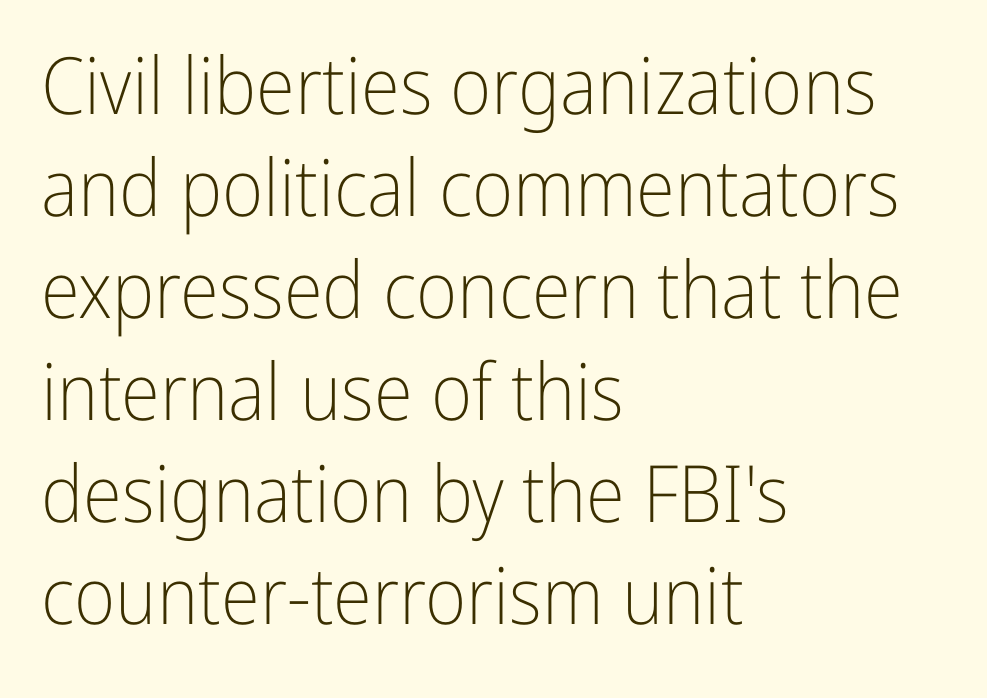
Q: Is the text bold? A: No.
Q: Is the text italic (slanted)? A: No, it is upright.
Q: Is the typeface a serif or a sans-serif typeface? A: Sans-serif.
Q: Is the text underlined? A: No.
Q: How is the paragraph aligned? A: Left-aligned.
Q: Is the spacing between letters normal or unusually wide? A: Normal.
Q: Is the spacing between lines tight, normal or loose? A: Normal.
Q: Width (condensed, normal, or wide)? A: Condensed.
Q: Stroke contrast? A: Low.
Q: x-height? A: Medium.
Q: Monospaced? A: No.
